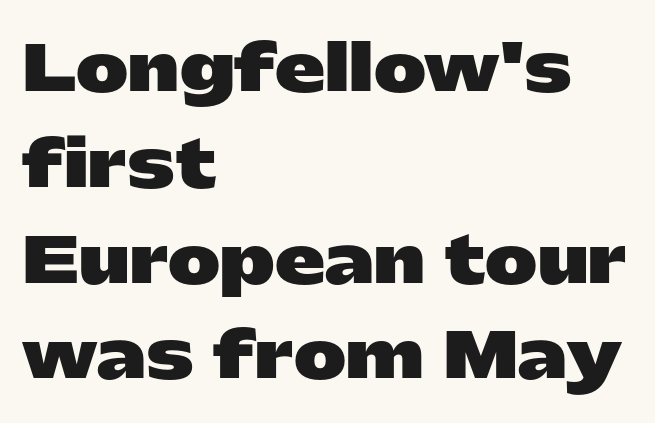
{"serif": "no", "italic": "no", "bold": "yes", "weight": "heavy", "width": "wide", "stroke_contrast": "low", "x_height": "medium", "monospaced": "no", "underline": "no", "align": "left", "line_spacing": "normal", "line_spacing_ratio": 1.52, "letter_spacing": "normal", "letter_spacing_em": 0.0, "glyph_px": 63}
